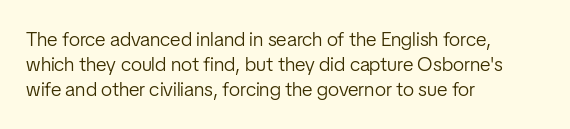
How would I describe the line gaps? Plain and ordinary. Stem width sits at or under what a default text font uses. Posture: straight, roman, zero tilt. Underlining? Definitely not there. How are the letters spaced? Ordinarily, with no added tracking. Alignment: flush left.
